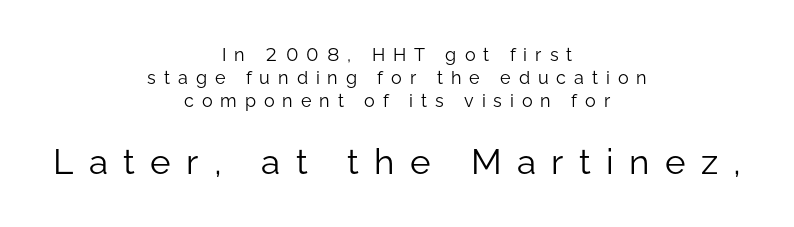
The image shows 35 px light sans-serif type, upright; set centered, normal line spacing (1.27x), unusually wide letter spacing (+0.44 em), not underlined; the second (bottom) block is 1.94x larger; low stroke contrast and a medium x-height.
